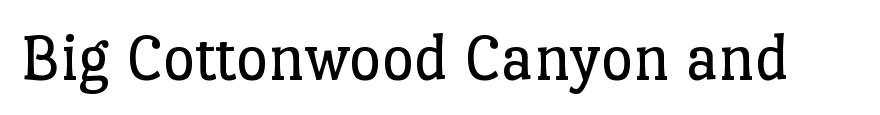
The image shows 69 px regular-weight serif type, upright; set normal letter spacing, not underlined; low stroke contrast and a medium x-height.
